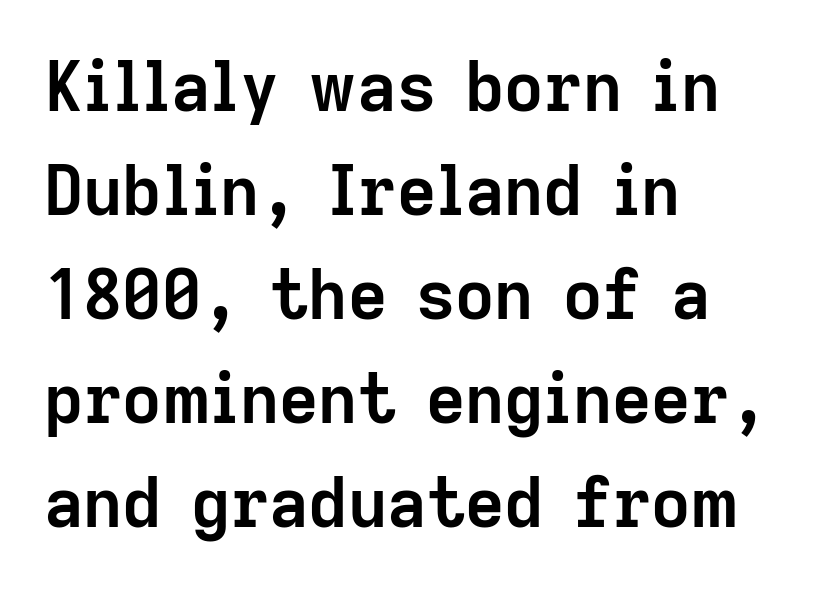
The image shows 68 px semibold sans-serif type, upright; set left-aligned, normal line spacing (1.53x), normal letter spacing, not underlined; low stroke contrast and a medium x-height.
